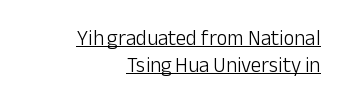
{"italic": "no", "bold": "no", "underline": "yes", "align": "right", "line_spacing": "normal", "line_spacing_ratio": 1.29, "letter_spacing": "normal", "letter_spacing_em": 0.0, "glyph_px": 21}
